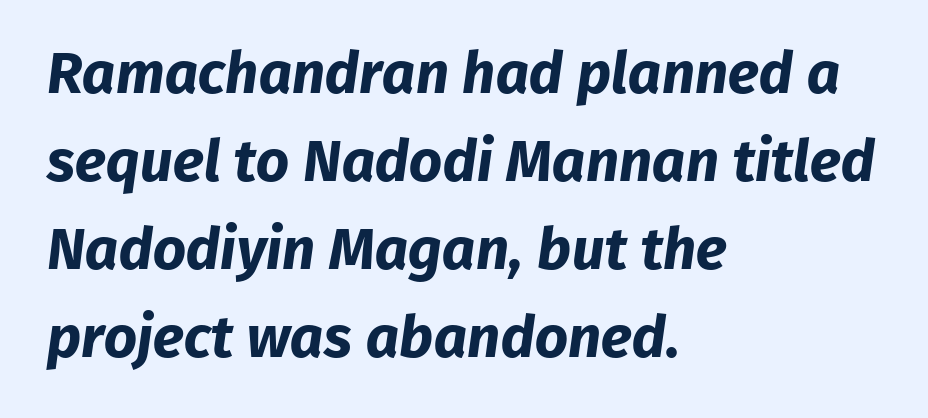
{"serif": "no", "bold": "yes", "weight": "bold", "width": "normal", "stroke_contrast": "low", "x_height": "medium", "monospaced": "no", "underline": "no", "align": "left", "line_spacing": "normal", "line_spacing_ratio": 1.52, "letter_spacing": "normal", "letter_spacing_em": 0.0, "glyph_px": 58}
